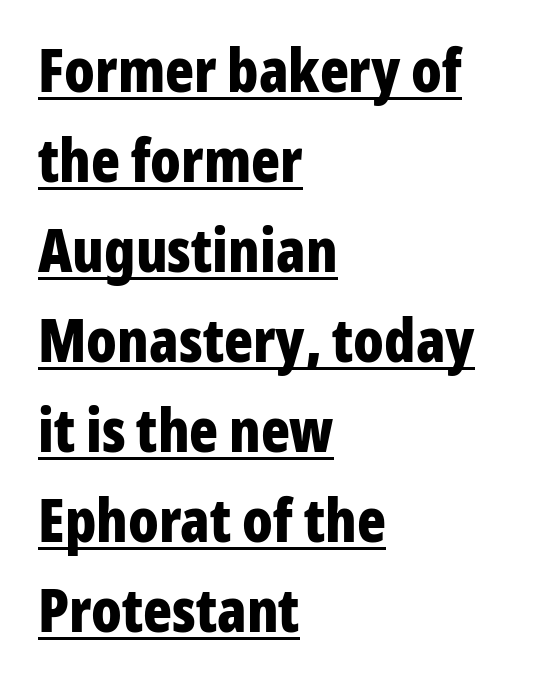
{"serif": "no", "italic": "no", "bold": "yes", "weight": "bold", "width": "condensed", "stroke_contrast": "low", "x_height": "medium", "monospaced": "no", "underline": "yes", "align": "left", "line_spacing": "normal", "line_spacing_ratio": 1.5, "letter_spacing": "normal", "letter_spacing_em": 0.0, "glyph_px": 60}
